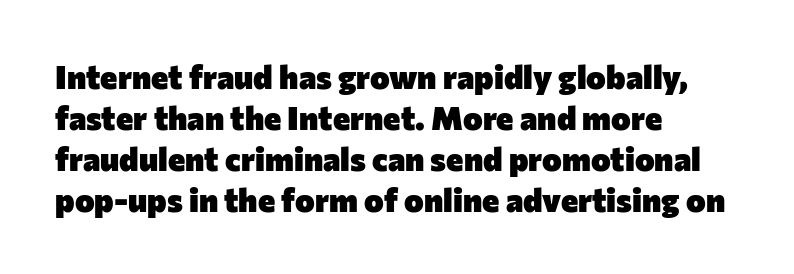
{"serif": "no", "italic": "no", "bold": "yes", "weight": "heavy", "width": "normal", "stroke_contrast": "low", "x_height": "medium", "monospaced": "no", "underline": "no", "align": "left", "line_spacing_ratio": 1.24, "letter_spacing": "normal", "letter_spacing_em": 0.0, "glyph_px": 33}
